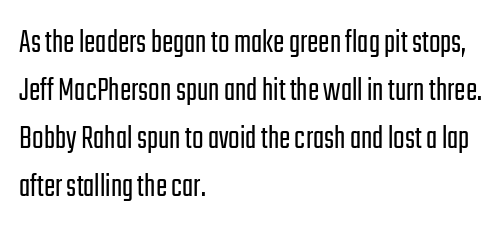
This sample is left-justified, so line endings fall wherever the words run out. Words float on clear page, feet unadorned. Nothing unusual about the tracking: characters are spaced as the font intends. A typesetter would call this proportional, since set widths differ per character. The text was rendered using a sans face with plain stroke endings.
